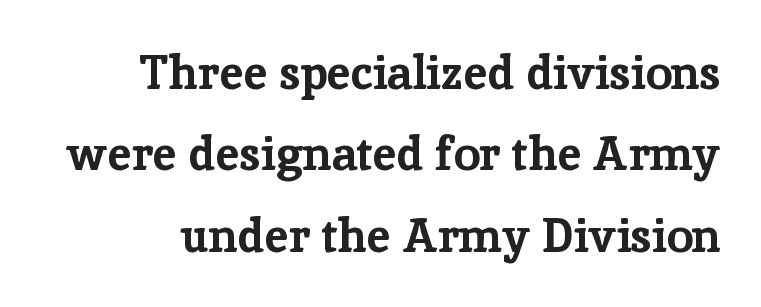
Q: Is the text bold? A: Yes.
Q: Is the text italic (slanted)? A: No, it is upright.
Q: Is the typeface a serif or a sans-serif typeface? A: Serif.
Q: Is the text underlined? A: No.
Q: Is the spacing between letters normal or unusually wide? A: Normal.
Q: Width (condensed, normal, or wide)? A: Normal.
Q: Stroke contrast? A: Low.
Q: x-height? A: Medium.
Q: Monospaced? A: No.
